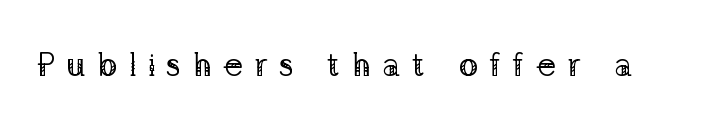
The passage shown is not bold in any degree. Underlining? Definitely not there. It's the straight-up-and-down kind of type. In terms of letterform style, serifs are clearly present.
